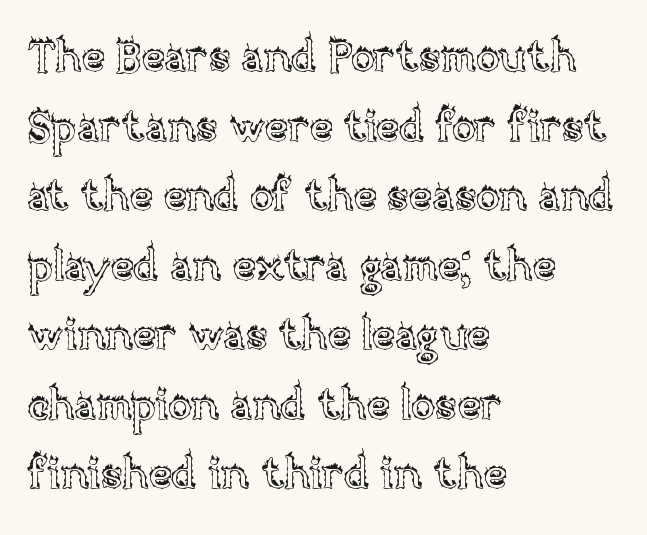
{"italic": "no", "width": "normal", "x_height": "large", "monospaced": "no", "underline": "no", "align": "left", "line_spacing": "normal", "line_spacing_ratio": 1.58, "letter_spacing": "normal", "letter_spacing_em": 0.0, "glyph_px": 44}
